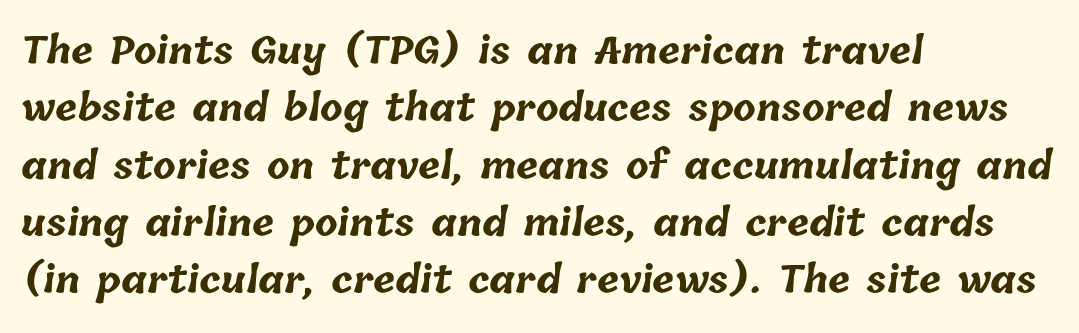
The image shows 37 px bold type; set left-aligned, normal line spacing (1.55x), normal letter spacing, not underlined; low stroke contrast and a medium x-height.
